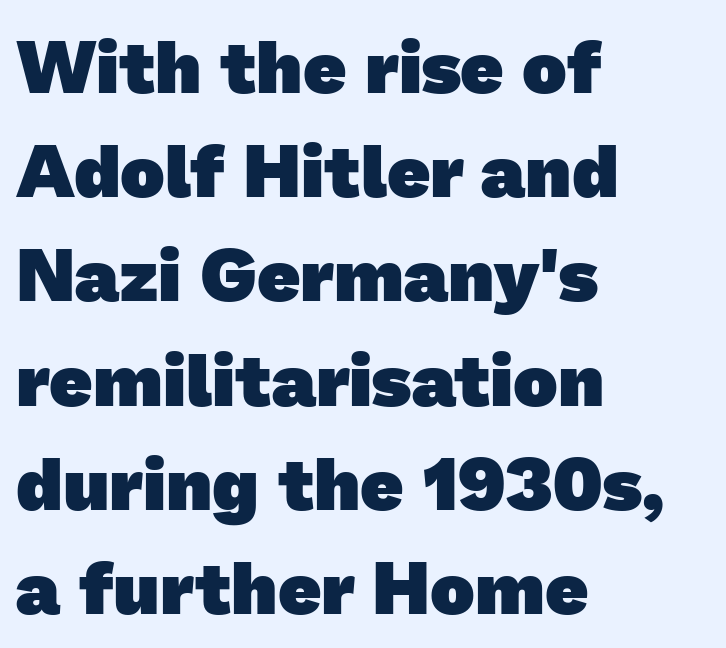
Q: Is the text bold? A: Yes.
Q: Is the typeface a serif or a sans-serif typeface? A: Sans-serif.
Q: Is the text underlined? A: No.
Q: How is the paragraph aligned? A: Left-aligned.
Q: Is the spacing between letters normal or unusually wide? A: Normal.
Q: Is the spacing between lines tight, normal or loose? A: Normal.
Q: Width (condensed, normal, or wide)? A: Normal.
Q: Stroke contrast? A: Low.
Q: x-height? A: Medium.
Q: Monospaced? A: No.
